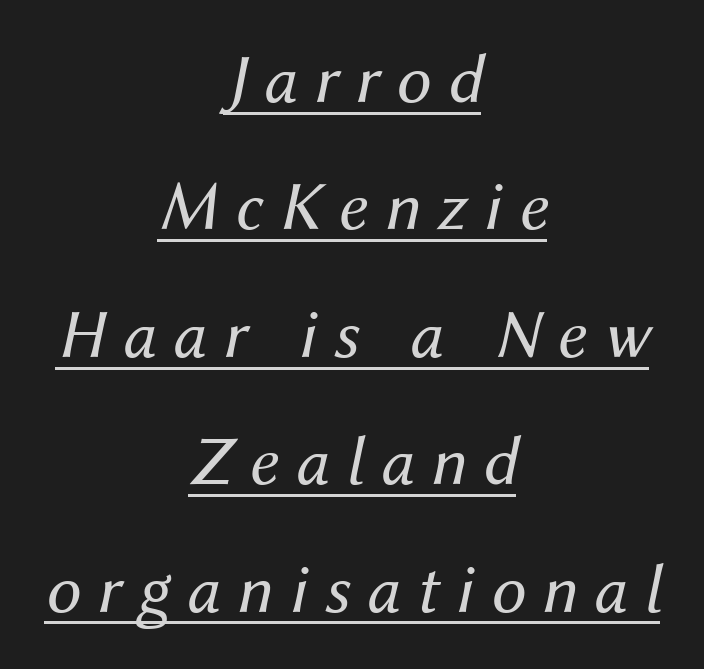
{"italic": "yes", "lean": "right", "slant_degrees": 12, "bold": "no", "weight": "regular", "width": "normal", "stroke_contrast": "medium", "x_height": "medium", "monospaced": "no", "underline": "yes", "align": "center", "line_spacing_ratio": 1.82, "letter_spacing": "wide", "letter_spacing_em": 0.24, "glyph_px": 70}
